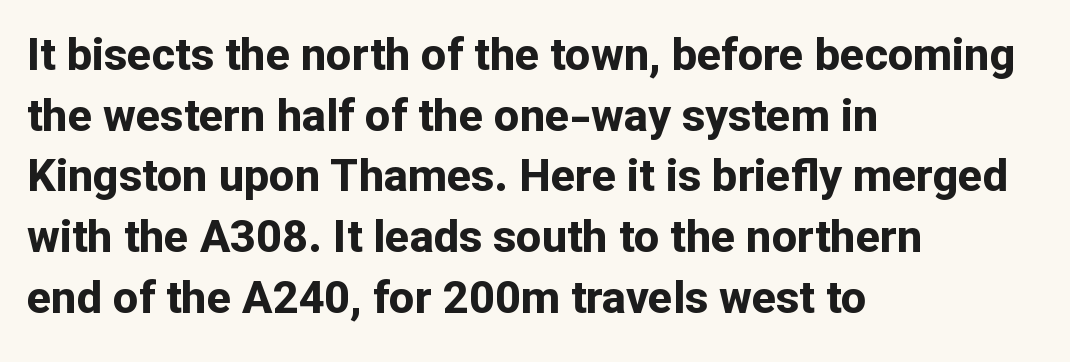
Q: Is the text bold? A: Yes.
Q: Is the text italic (slanted)? A: No, it is upright.
Q: Is the typeface a serif or a sans-serif typeface? A: Sans-serif.
Q: Is the text underlined? A: No.
Q: How is the paragraph aligned? A: Left-aligned.
Q: Is the spacing between letters normal or unusually wide? A: Normal.
Q: Is the spacing between lines tight, normal or loose? A: Normal.
Q: Width (condensed, normal, or wide)? A: Normal.
Q: Stroke contrast? A: Low.
Q: x-height? A: Medium.
Q: Monospaced? A: No.
